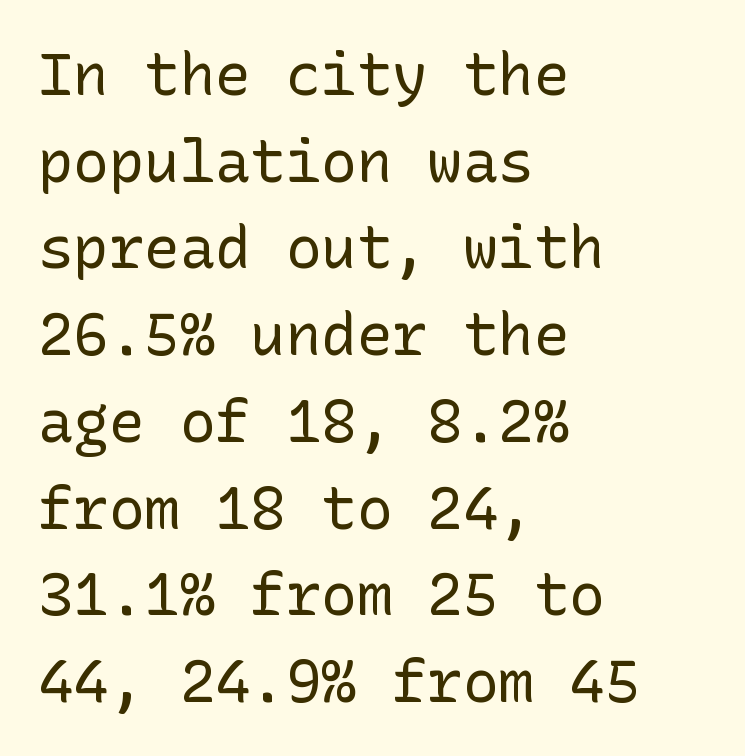
The image shows 59 px regular-weight sans-serif type, upright; set left-aligned, normal line spacing (1.47x), normal letter spacing, not underlined; low stroke contrast and a medium x-height.
